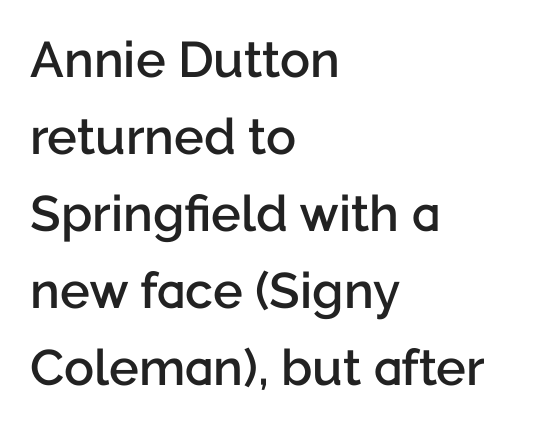
The image shows 50 px semibold sans-serif type, upright; set left-aligned, normal line spacing (1.54x), normal letter spacing, not underlined; low stroke contrast and a medium x-height.
